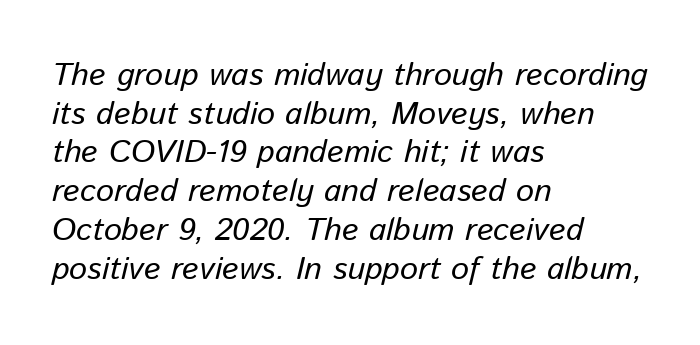
You could not count columns in this text — the font is proportionally spaced. It's the slanting kind of type. A classic flush-left, rag-right setting is used for this passage. Characters follow at the spacing the type designer built in. The strokes are not fattened; the text isn't bold.
